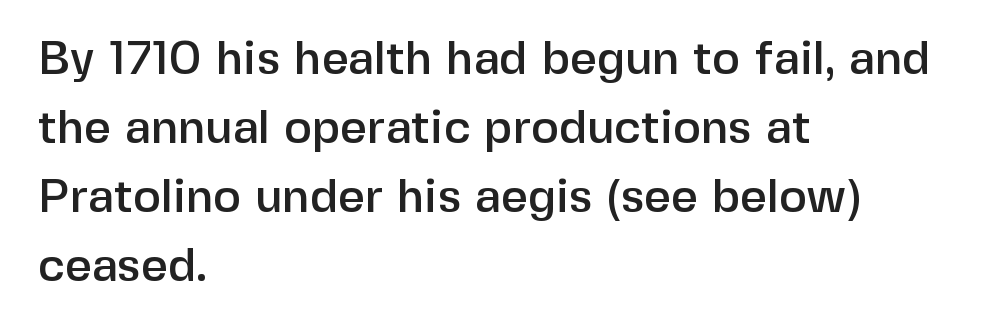
Q: Is the text italic (slanted)? A: No, it is upright.
Q: Is the typeface a serif or a sans-serif typeface? A: Sans-serif.
Q: Is the text underlined? A: No.
Q: How is the paragraph aligned? A: Left-aligned.
Q: Is the spacing between letters normal or unusually wide? A: Normal.
Q: Is the spacing between lines tight, normal or loose? A: Normal.
Q: Width (condensed, normal, or wide)? A: Normal.
Q: Stroke contrast? A: Low.
Q: x-height? A: Medium.
Q: Monospaced? A: No.
